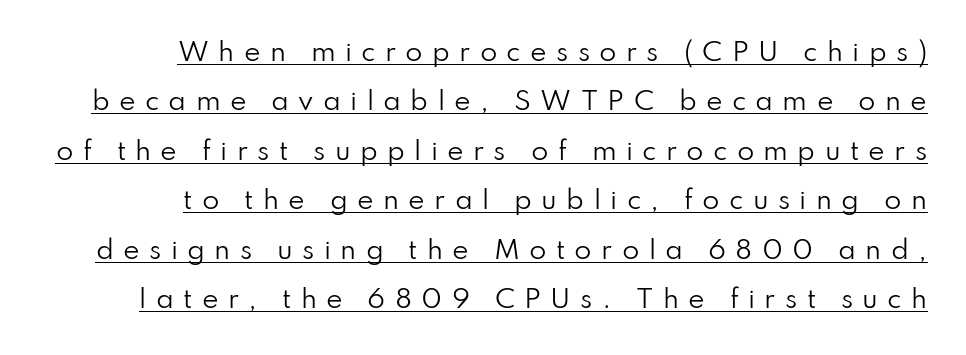
Q: Is the text bold? A: No.
Q: Is the text italic (slanted)? A: No, it is upright.
Q: Is the text underlined? A: Yes.
Q: How is the paragraph aligned? A: Right-aligned.
Q: Is the spacing between letters normal or unusually wide? A: Unusually wide.
Q: Is the spacing between lines tight, normal or loose? A: Loose.
